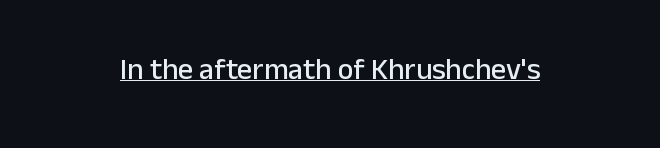
{"serif": "no", "italic": "no", "width": "normal", "stroke_contrast": "low", "x_height": "medium", "monospaced": "no", "underline": "yes", "align": "center", "letter_spacing": "normal", "letter_spacing_em": 0.0, "glyph_px": 30}
